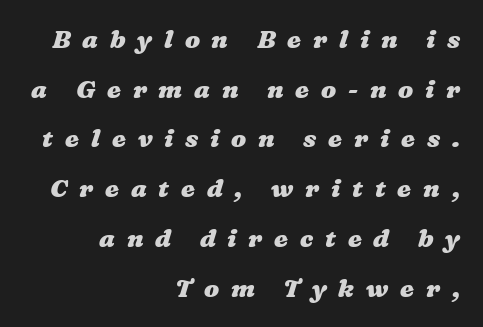
Q: Is the text bold? A: Yes.
Q: Is the text underlined? A: No.
Q: How is the paragraph aligned? A: Right-aligned.
Q: Is the spacing between letters normal or unusually wide? A: Unusually wide.
Q: Is the spacing between lines tight, normal or loose? A: Loose.
